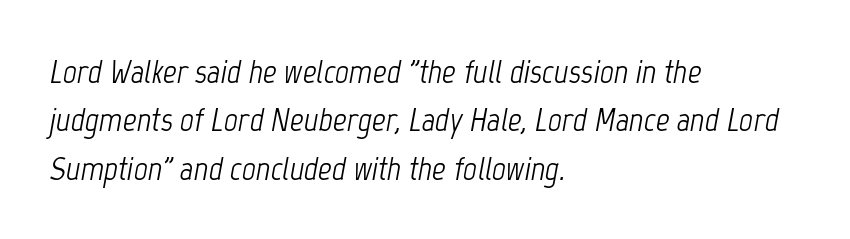
The image shows 34 px light, condensed type, italic (leaning right); set left-aligned, normal line spacing (1.42x), normal letter spacing, not underlined; low stroke contrast and a medium x-height.
